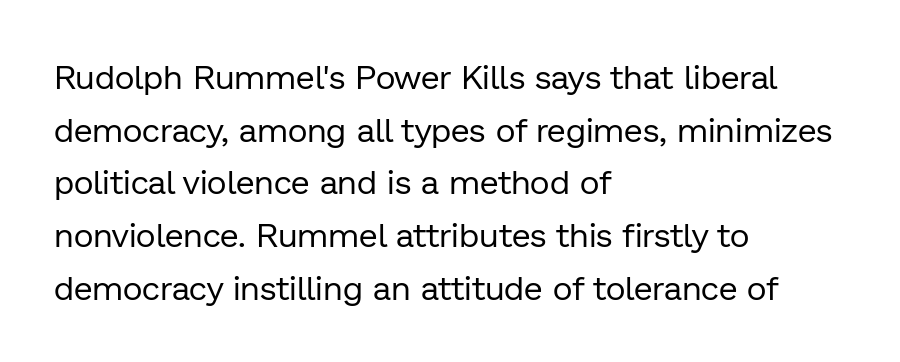
Q: Is the text bold? A: No.
Q: Is the text italic (slanted)? A: No, it is upright.
Q: Is the typeface a serif or a sans-serif typeface? A: Sans-serif.
Q: Is the text underlined? A: No.
Q: How is the paragraph aligned? A: Left-aligned.
Q: Is the spacing between letters normal or unusually wide? A: Normal.
Q: Is the spacing between lines tight, normal or loose? A: Normal.
Q: Width (condensed, normal, or wide)? A: Normal.
Q: Stroke contrast? A: Low.
Q: x-height? A: Medium.
Q: Monospaced? A: No.
